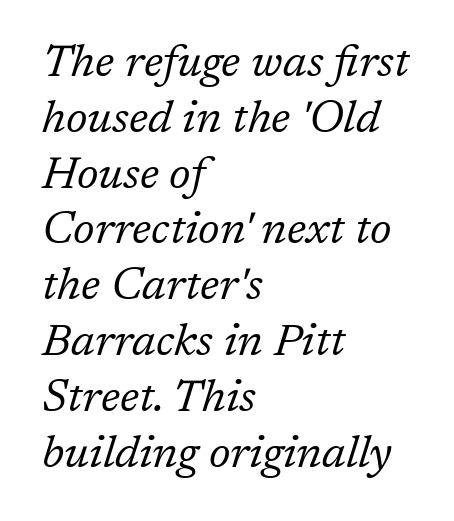
The image shows 45 px regular-weight serif type, italic (leaning right); set left-aligned, line spacing 1.24x, normal letter spacing, not underlined; low stroke contrast and a medium x-height.
